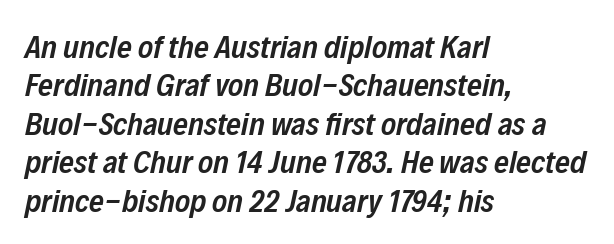
{"italic": "yes", "lean": "right", "slant_degrees": 12, "bold": "semi", "weight": "semibold", "width": "condensed", "stroke_contrast": "low", "x_height": "medium", "monospaced": "no", "underline": "no", "align": "left", "line_spacing_ratio": 1.2, "letter_spacing": "normal", "letter_spacing_em": 0.0, "glyph_px": 32}
